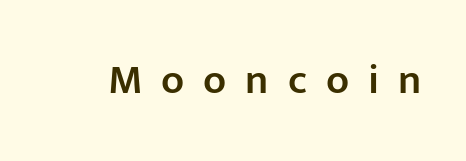
The image shows 42 px semibold sans-serif type, upright; set unusually wide letter spacing (+0.45 em), not underlined; low stroke contrast and a medium x-height.
